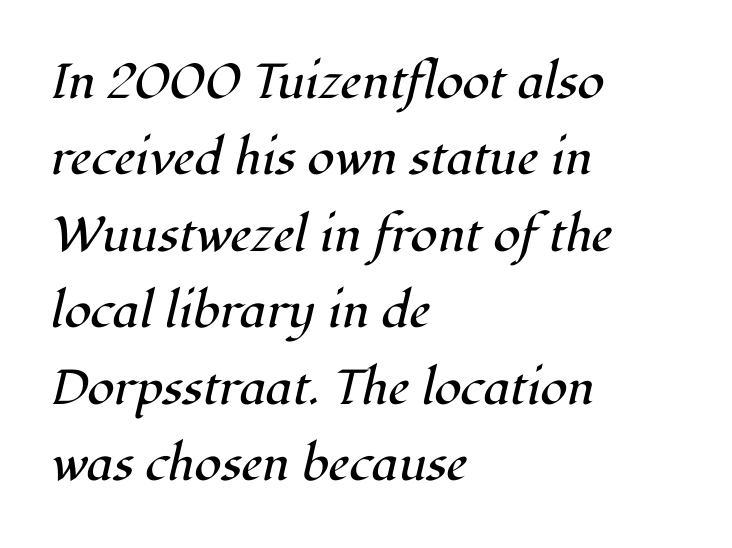
The image shows 49 px regular-weight serif type, italic (leaning right); set left-aligned, normal line spacing (1.56x), normal letter spacing, not underlined; high stroke contrast and a medium x-height.
